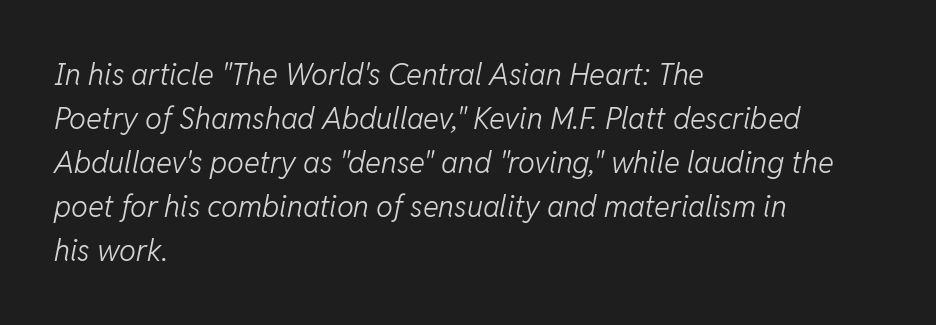
{"italic": "yes", "lean": "right", "slant_degrees": 11, "bold": "no", "weight": "light", "width": "normal", "stroke_contrast": "low", "x_height": "medium", "monospaced": "no", "underline": "no", "align": "left", "line_spacing": "normal", "line_spacing_ratio": 1.47, "letter_spacing": "normal", "letter_spacing_em": 0.0, "glyph_px": 30}
